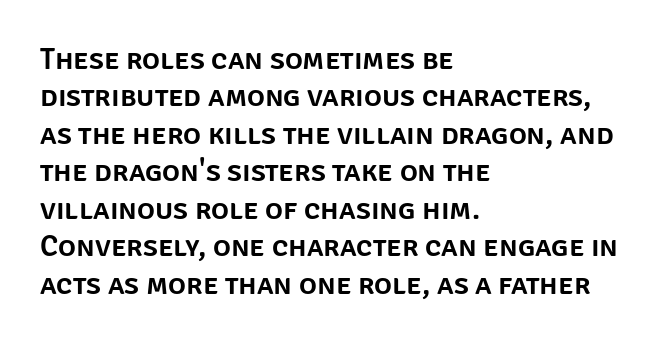
Spacing verdict: proportional, widths tailored to each character. The type is set solid horizontally, with unmodified tracking. In terms of letterform style, serifs are entirely absent. These lines were composed using upright roman letters. The block of text has a typical density, with ordinary space between rows. Notice how the passage keeps a crisp vertical edge on the left only.
